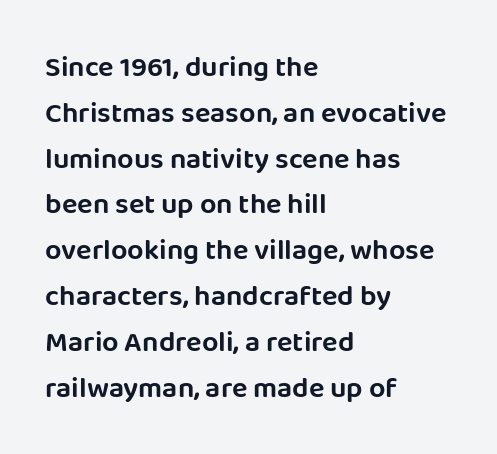
The image shows 29 px sans-serif type, upright; set left-aligned, normal line spacing (1.58x), normal letter spacing, not underlined; low stroke contrast and a large x-height.
